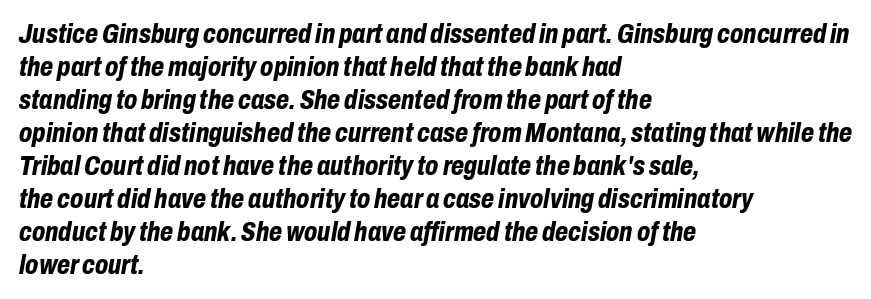
Q: Is the text bold? A: Yes.
Q: Is the text italic (slanted)? A: Yes, it leans right by about 10 degrees.
Q: Is the text underlined? A: No.
Q: How is the paragraph aligned? A: Left-aligned.
Q: Is the spacing between letters normal or unusually wide? A: Normal.
